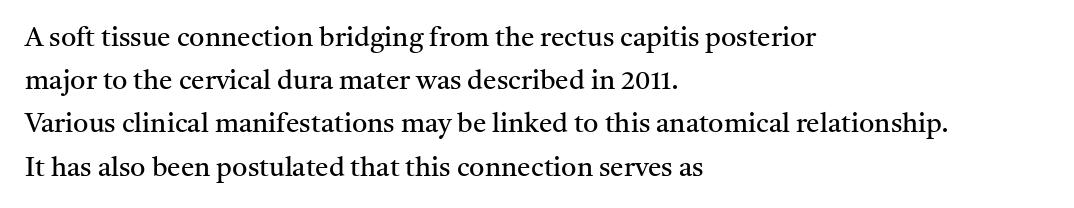
Posture: straight, roman, zero tilt. Notice how descenders clear the ascenders below comfortably — that's standard leading. Visually the block forms a straight wall on the left and a jagged coastline on the right. Descenders hang freely into open space. The type is set solid horizontally, with unmodified tracking. Heft: none added — not bold.
